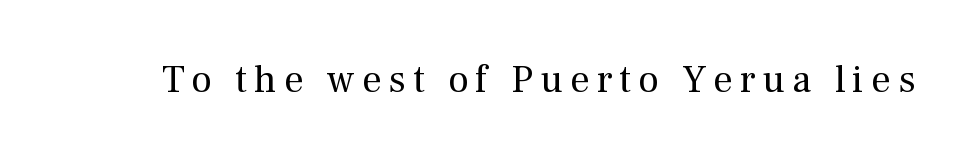
{"serif": "yes", "italic": "no", "bold": "no", "weight": "regular", "width": "normal", "stroke_contrast": "medium", "x_height": "medium", "monospaced": "no", "underline": "no", "glyph_px": 39}
